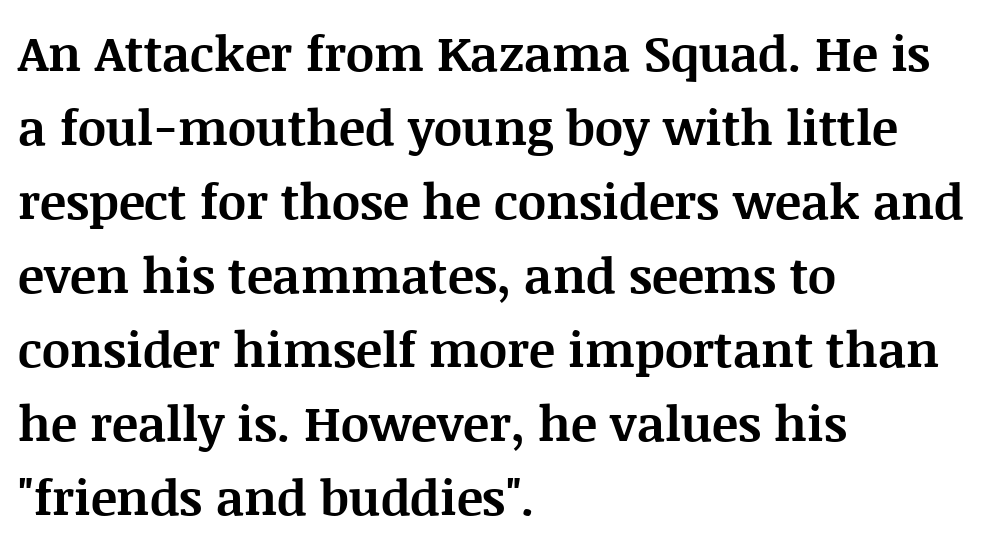
{"serif": "yes", "italic": "no", "bold": "yes", "weight": "bold", "width": "normal", "stroke_contrast": "medium", "x_height": "large", "monospaced": "no", "underline": "no", "align": "left", "line_spacing": "normal", "line_spacing_ratio": 1.51, "letter_spacing": "normal", "letter_spacing_em": 0.0, "glyph_px": 49}
